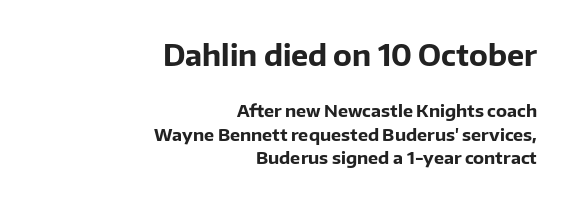
The image shows 29 px bold sans-serif type, upright; set right-aligned, normal line spacing (1.38x), normal letter spacing, not underlined; the first (top) block is 1.71x larger; low stroke contrast and a medium x-height.
